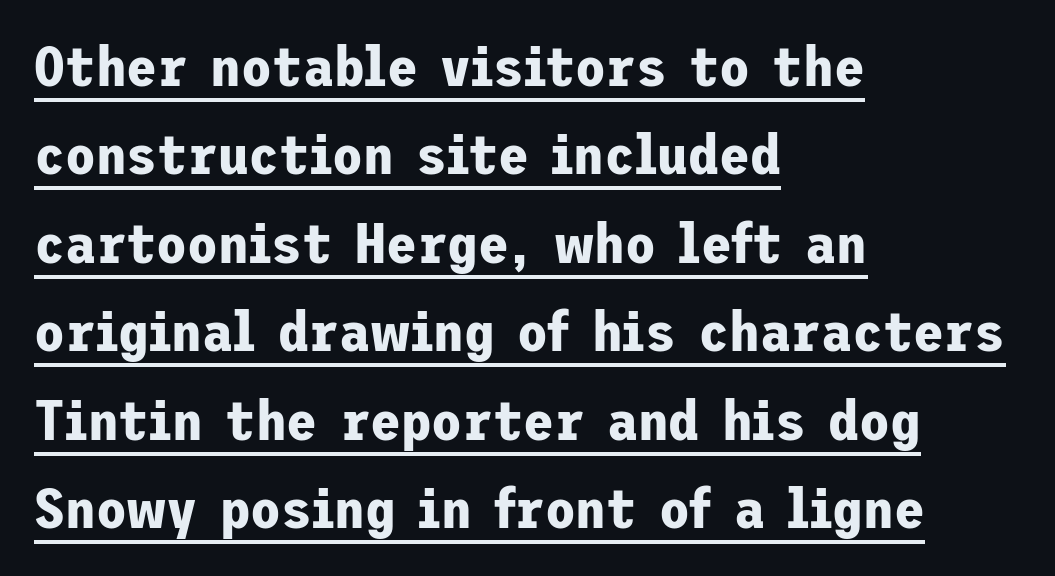
{"serif": "no", "italic": "no", "bold": "yes", "weight": "bold", "width": "normal", "stroke_contrast": "low", "x_height": "medium", "underline": "yes", "align": "left", "line_spacing": "normal", "line_spacing_ratio": 1.58, "letter_spacing": "normal", "letter_spacing_em": 0.0, "glyph_px": 56}
